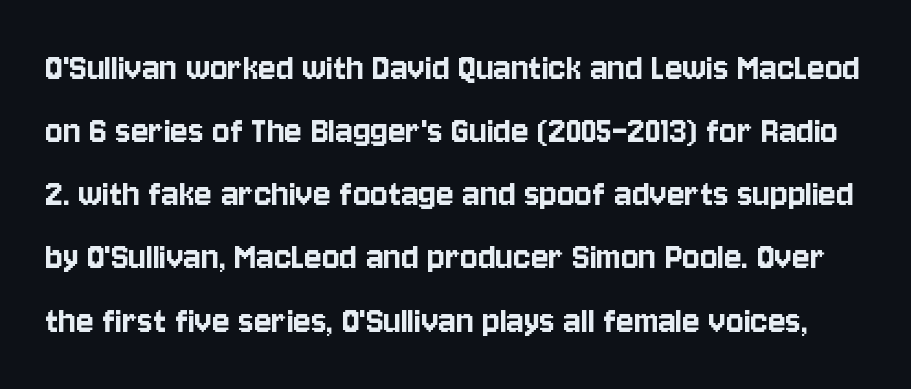
{"serif": "no", "italic": "no", "width": "condensed", "stroke_contrast": "low", "x_height": "large", "monospaced": "no", "underline": "no", "line_spacing": "normal", "line_spacing_ratio": 1.54, "letter_spacing": "normal", "letter_spacing_em": 0.0, "glyph_px": 41}
